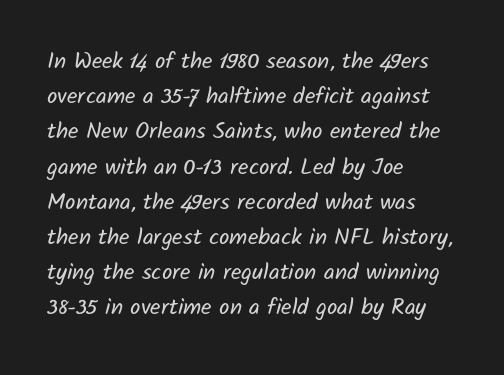
Q: Is the text bold? A: No.
Q: Is the text underlined? A: No.
Q: How is the paragraph aligned? A: Left-aligned.
Q: Is the spacing between letters normal or unusually wide? A: Normal.
Q: Is the spacing between lines tight, normal or loose? A: Normal.
